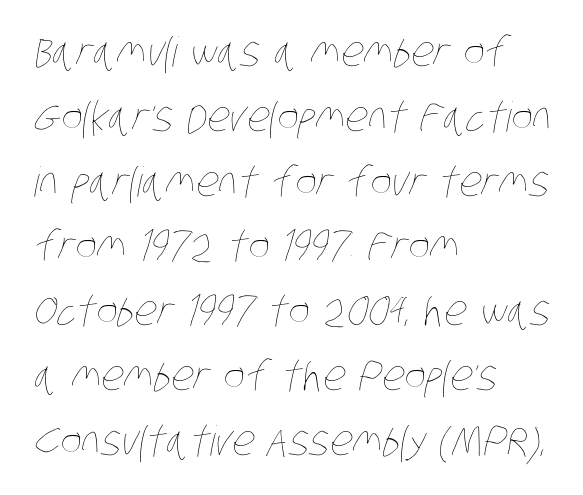
Q: Is the text bold? A: No.
Q: Is the text underlined? A: No.
Q: How is the paragraph aligned? A: Left-aligned.
Q: Is the spacing between letters normal or unusually wide? A: Normal.
Q: Is the spacing between lines tight, normal or loose? A: Normal.
Q: Width (condensed, normal, or wide)? A: Condensed.
Q: Stroke contrast? A: Low.
Q: x-height? A: Large.
Q: Monospaced? A: No.
